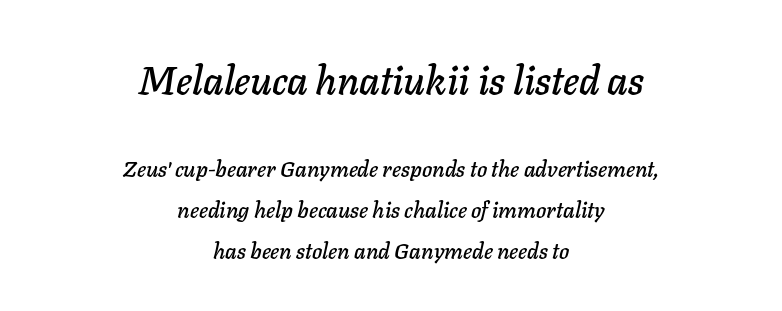
{"italic": "yes", "lean": "right", "slant_degrees": 11, "width": "normal", "stroke_contrast": "low", "x_height": "medium", "monospaced": "no", "underline": "no", "align": "center", "line_spacing_ratio": 1.86, "letter_spacing": "normal", "letter_spacing_em": 0.0, "larger_block": "first", "size_ratio": 1.77, "glyph_px": 39}
